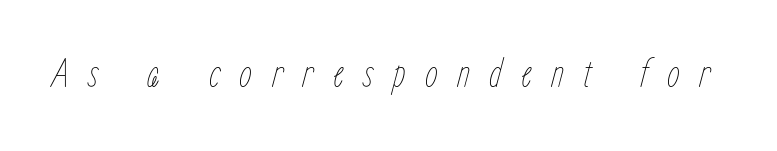
Q: Is the text bold? A: No.
Q: Is the text italic (slanted)? A: Yes, it leans right by about 15 degrees.
Q: Is the text underlined? A: No.
Q: Is the spacing between letters normal or unusually wide? A: Unusually wide.
Q: Width (condensed, normal, or wide)? A: Condensed.
Q: Stroke contrast? A: Low.
Q: x-height? A: Medium.
Q: Monospaced? A: No.
